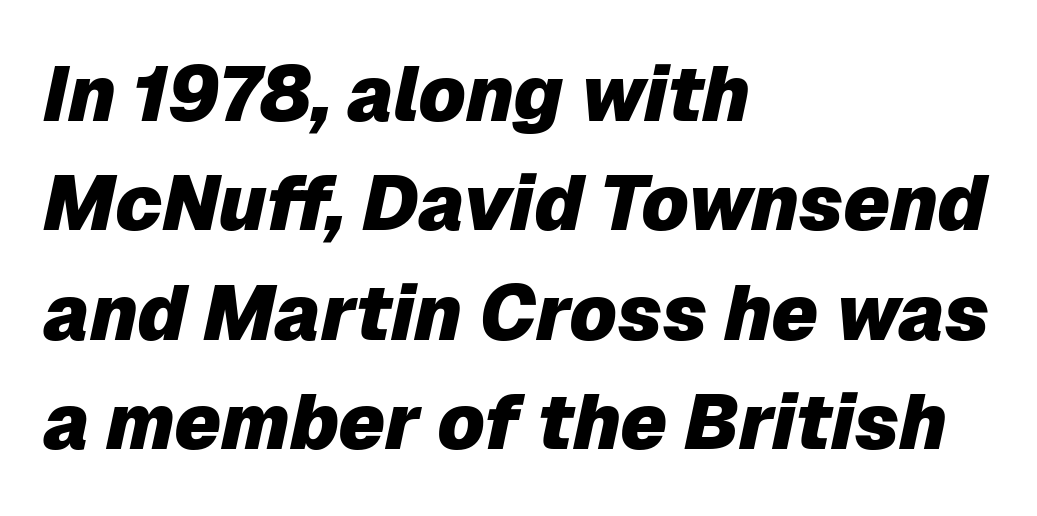
{"italic": "yes", "lean": "right", "slant_degrees": 12, "bold": "yes", "weight": "heavy", "width": "normal", "stroke_contrast": "low", "x_height": "medium", "monospaced": "no", "underline": "no", "align": "left", "line_spacing": "normal", "line_spacing_ratio": 1.42, "letter_spacing": "normal", "letter_spacing_em": 0.0, "glyph_px": 77}
